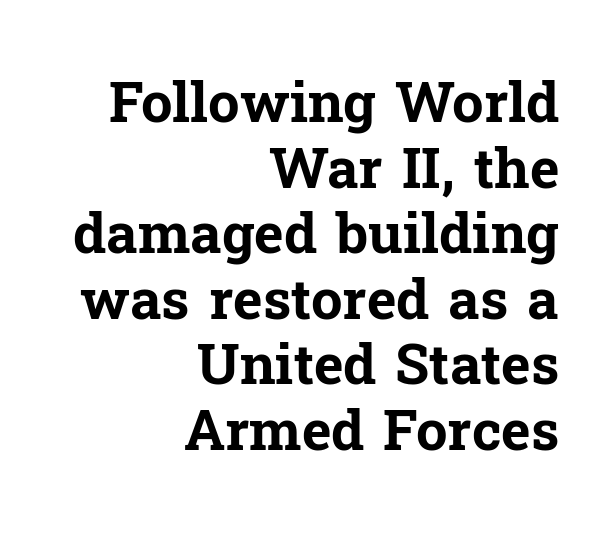
These lines are composed in type with serifs. Thick stems and heavy bowls — unmistakably bold. The typesetter chose a ragged-left arrangement here. Descenders are the only things crossing below the line. Does extra space separate the letters? No, they use regular spacing.
